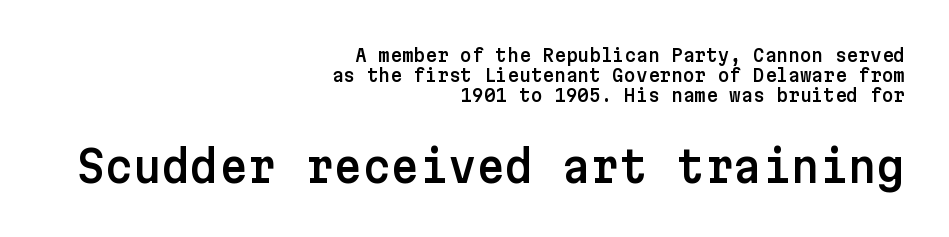
The image shows 44 px sans-serif type, upright; set right-aligned, tight line spacing (1.11x), normal letter spacing, not underlined; the second (bottom) block is 2.44x larger; low stroke contrast and a medium x-height.
